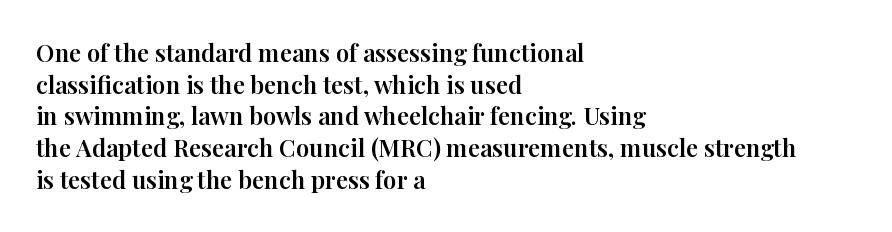
{"italic": "no", "underline": "no", "align": "left", "line_spacing": "normal", "line_spacing_ratio": 1.32, "letter_spacing": "normal", "letter_spacing_em": 0.0, "glyph_px": 24}
